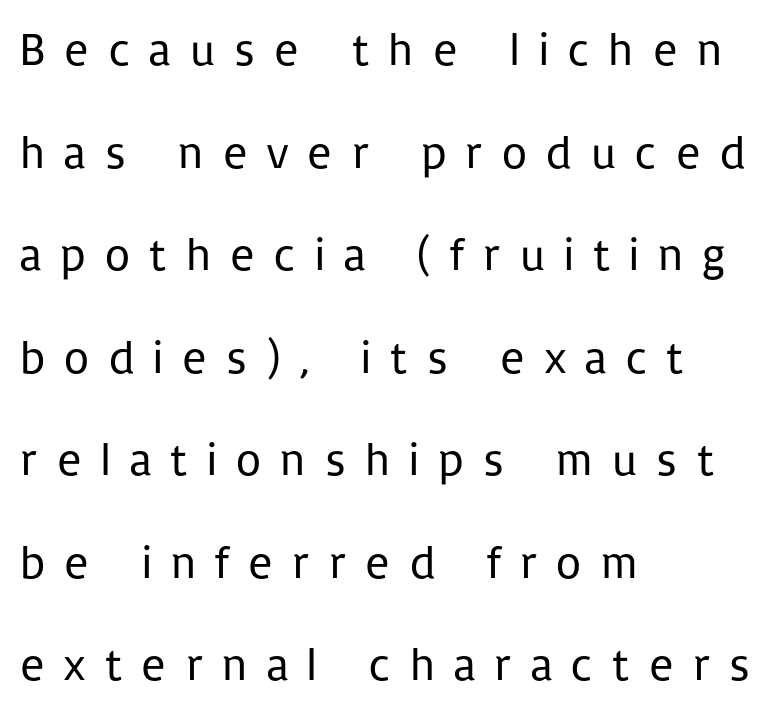
{"serif": "no", "italic": "no", "bold": "no", "weight": "regular", "width": "normal", "stroke_contrast": "low", "x_height": "medium", "monospaced": "no", "underline": "no", "align": "left", "line_spacing": "loose", "line_spacing_ratio": 2.23, "letter_spacing": "wide", "letter_spacing_em": 0.38, "glyph_px": 46}
